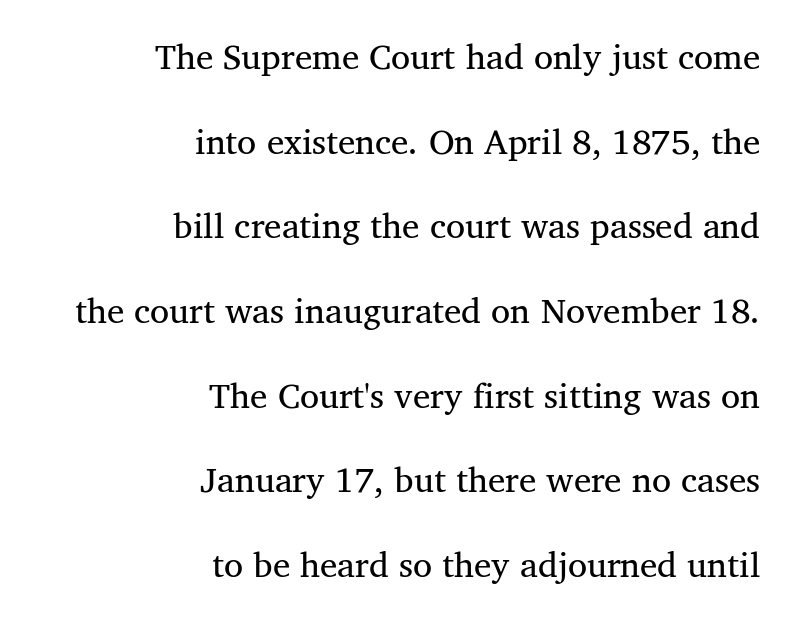
Has an underline been added? It has not. The letters look calm and open, with moderate or lighter stems. Layout note: lines flush right. Vertically, the passage feels expansive, rows floating well apart.
